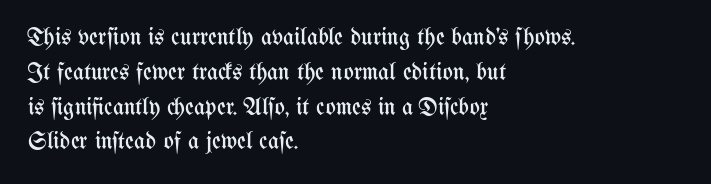
Q: Is the text bold? A: No.
Q: Is the text italic (slanted)? A: No, it is upright.
Q: Is the text underlined? A: No.
Q: How is the paragraph aligned? A: Left-aligned.
Q: Is the spacing between letters normal or unusually wide? A: Normal.
Q: Is the spacing between lines tight, normal or loose? A: Normal.
